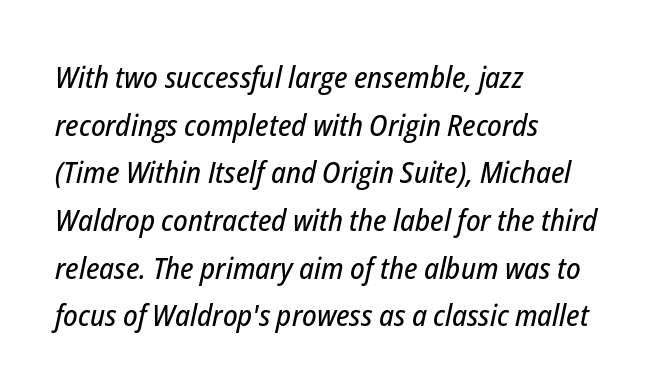
Q: Is the text italic (slanted)? A: Yes, it leans right by about 12 degrees.
Q: Is the text underlined? A: No.
Q: How is the paragraph aligned? A: Left-aligned.
Q: Is the spacing between letters normal or unusually wide? A: Normal.
Q: Is the spacing between lines tight, normal or loose? A: Normal.
Q: Width (condensed, normal, or wide)? A: Condensed.
Q: Stroke contrast? A: Low.
Q: x-height? A: Medium.
Q: Monospaced? A: No.
